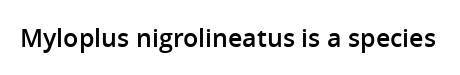
The image shows 25 px text type, upright; set normal letter spacing, not underlined.
